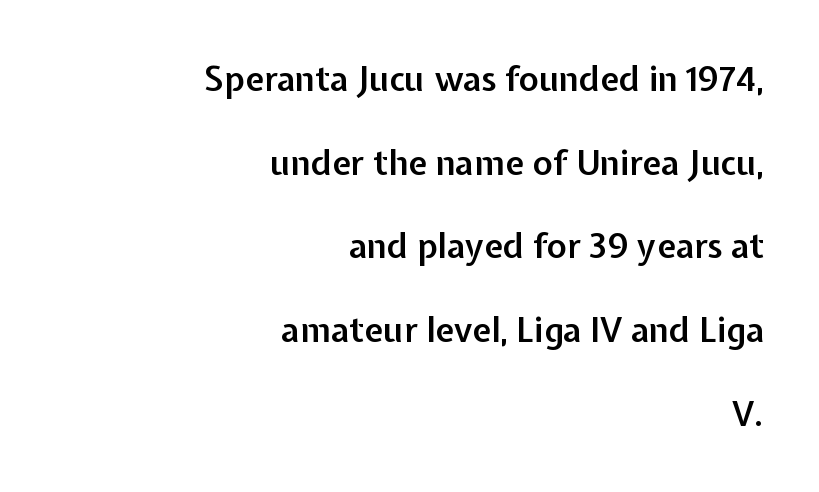
{"serif": "no", "italic": "no", "bold": "semi", "weight": "semibold", "width": "normal", "stroke_contrast": "low", "x_height": "medium", "monospaced": "no", "underline": "no", "align": "right", "line_spacing": "loose", "line_spacing_ratio": 2.46, "letter_spacing": "normal", "letter_spacing_em": 0.0, "glyph_px": 34}
